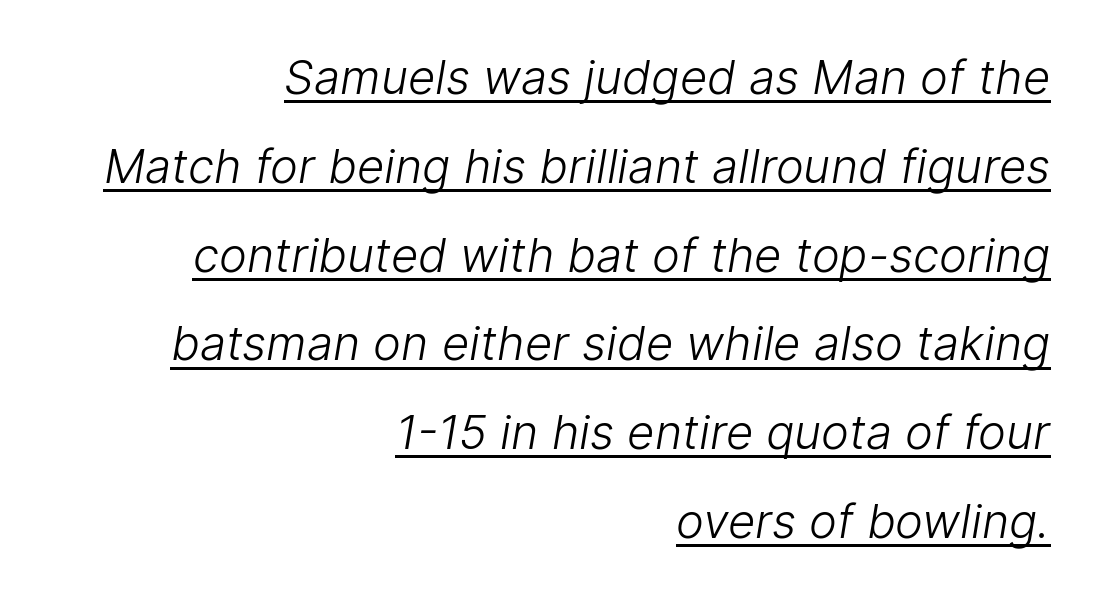
Q: Is the text bold? A: No.
Q: Is the typeface a serif or a sans-serif typeface? A: Sans-serif.
Q: Is the text underlined? A: Yes.
Q: How is the paragraph aligned? A: Right-aligned.
Q: Is the spacing between letters normal or unusually wide? A: Normal.
Q: Width (condensed, normal, or wide)? A: Normal.
Q: Stroke contrast? A: Low.
Q: x-height? A: Medium.
Q: Monospaced? A: No.
